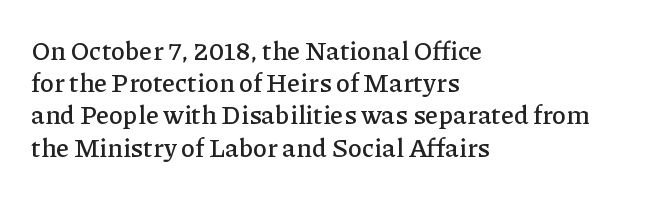
The image shows 26 px text type, upright; set left-aligned, line spacing 1.24x, normal letter spacing, not underlined.
